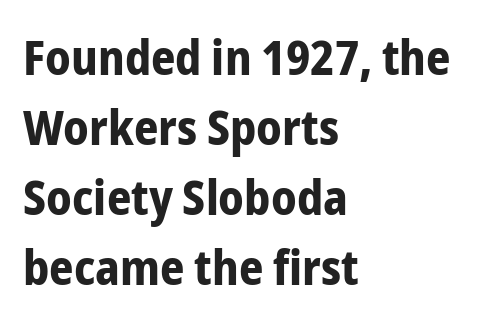
Q: Is the text bold? A: Yes.
Q: Is the text italic (slanted)? A: No, it is upright.
Q: Is the typeface a serif or a sans-serif typeface? A: Sans-serif.
Q: Is the text underlined? A: No.
Q: How is the paragraph aligned? A: Left-aligned.
Q: Is the spacing between letters normal or unusually wide? A: Normal.
Q: Is the spacing between lines tight, normal or loose? A: Normal.
Q: Width (condensed, normal, or wide)? A: Condensed.
Q: Stroke contrast? A: Low.
Q: x-height? A: Medium.
Q: Monospaced? A: No.
